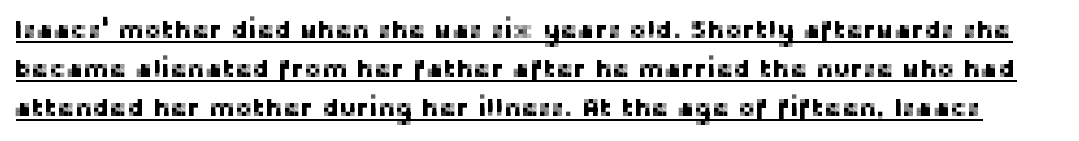
The image shows 26 px text type, upright; set normal line spacing (1.5x), normal letter spacing, underlined.
